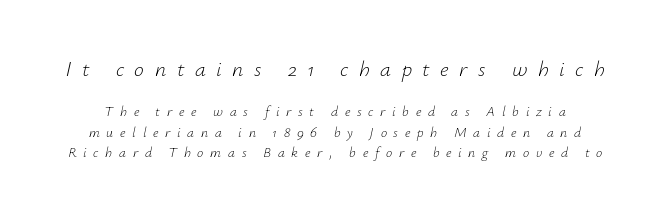
The image shows 22 px text type, italic (leaning right); set normal line spacing (1.45x), unusually wide letter spacing (+0.48 em), not underlined; the first (top) block is 1.57x larger.
